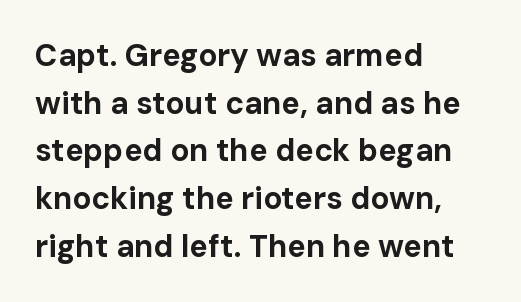
This is the regular roman posture of the typeface. Words float on clear page, feet unadorned. Honestly, the letter spacing is just normal — you wouldn't notice it. The ragged edge is on the right, which tells us the setting is flush left. Students, this is bold: see how much ink each stroke carries. This is sans-serif lettering, the kind often seen on screens and signage.
